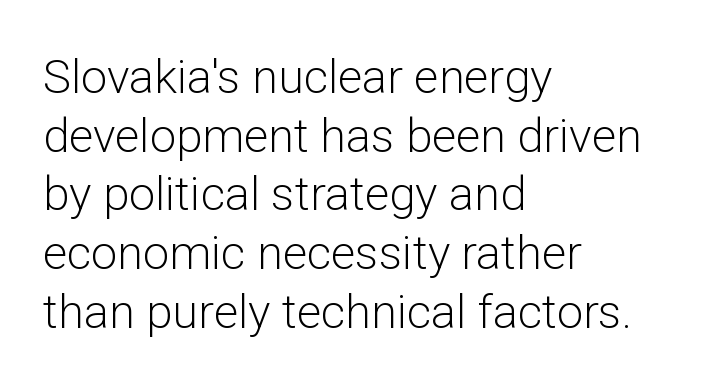
{"serif": "no", "italic": "no", "bold": "no", "weight": "light", "width": "normal", "stroke_contrast": "low", "x_height": "medium", "monospaced": "no", "underline": "no", "align": "left", "line_spacing": "normal", "line_spacing_ratio": 1.25, "letter_spacing": "normal", "letter_spacing_em": 0.0, "glyph_px": 47}
